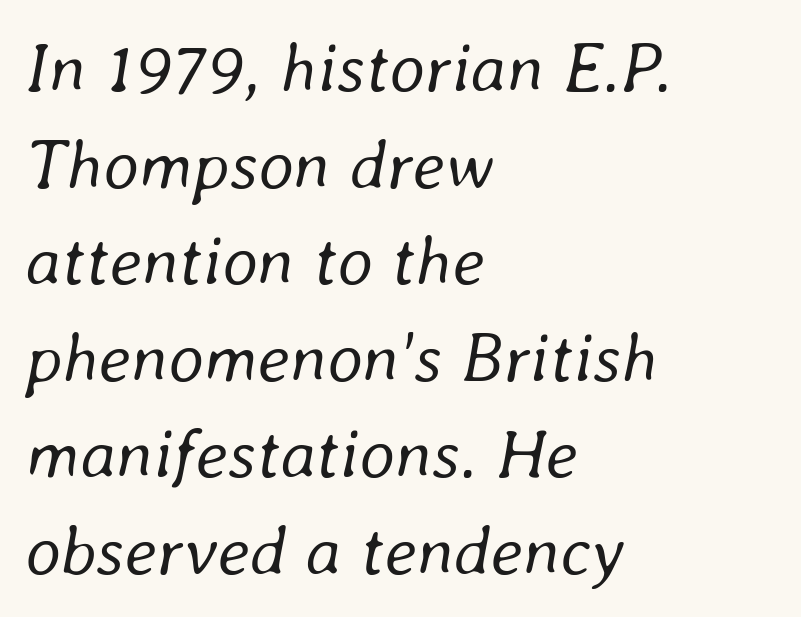
The image shows 70 px regular-weight type, italic (leaning right); set left-aligned, normal line spacing (1.38x), normal letter spacing, not underlined; low stroke contrast and a medium x-height.
